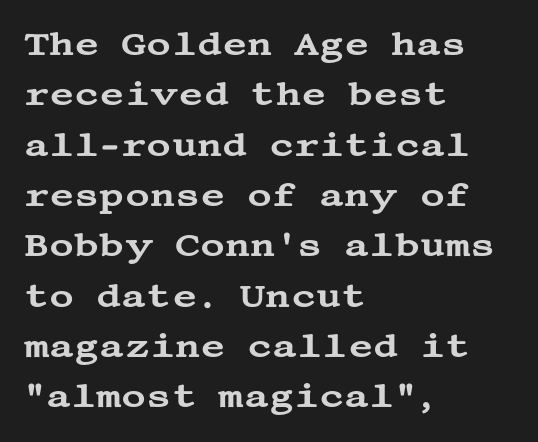
{"serif": "yes", "italic": "no", "width": "wide", "stroke_contrast": "medium", "x_height": "large", "underline": "no", "align": "left", "line_spacing": "normal", "line_spacing_ratio": 1.48, "letter_spacing": "normal", "letter_spacing_em": 0.0, "glyph_px": 34}
